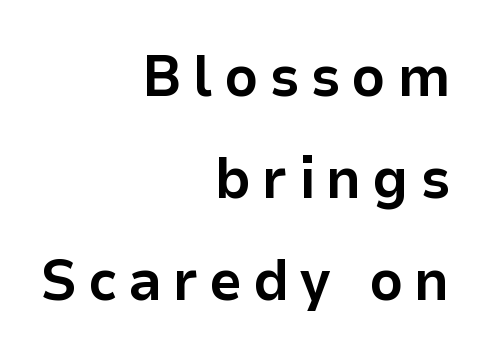
This is the regular roman posture of the typeface. The letters advance in unequal steps, a hallmark of proportional type. Nobody drew a line under any word here. The passage is arranged like a letterhead date or caption credit — flush right. The font family rendered here belongs to the sans-serif group. Thick stems and heavy bowls — unmistakably bold.
